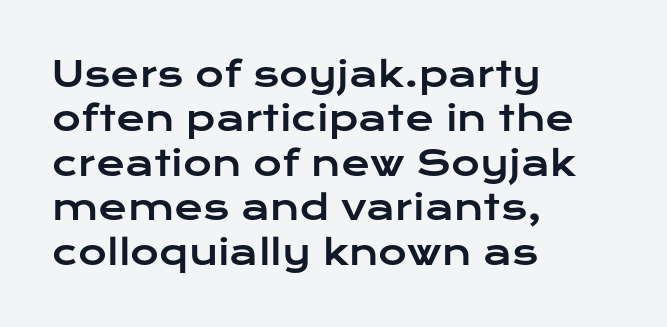
Q: Is the text italic (slanted)? A: No, it is upright.
Q: Is the typeface a serif or a sans-serif typeface? A: Sans-serif.
Q: Is the text underlined? A: No.
Q: How is the paragraph aligned? A: Left-aligned.
Q: Is the spacing between letters normal or unusually wide? A: Normal.
Q: Is the spacing between lines tight, normal or loose? A: Normal.
Q: Width (condensed, normal, or wide)? A: Wide.
Q: Stroke contrast? A: Low.
Q: x-height? A: Medium.
Q: Monospaced? A: No.
